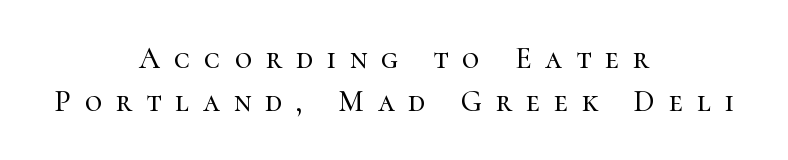
The image shows 30 px serif type, upright; set centered, normal line spacing (1.43x), unusually wide letter spacing (+0.47 em), not underlined; high stroke contrast and a medium x-height.
